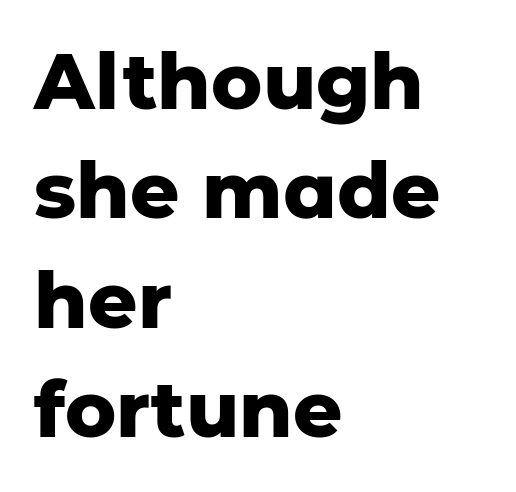
Q: Is the text bold? A: Yes.
Q: Is the text italic (slanted)? A: No, it is upright.
Q: Is the typeface a serif or a sans-serif typeface? A: Sans-serif.
Q: Is the text underlined? A: No.
Q: How is the paragraph aligned? A: Left-aligned.
Q: Is the spacing between letters normal or unusually wide? A: Normal.
Q: Is the spacing between lines tight, normal or loose? A: Normal.
Q: Width (condensed, normal, or wide)? A: Normal.
Q: Stroke contrast? A: Low.
Q: x-height? A: Medium.
Q: Monospaced? A: No.
